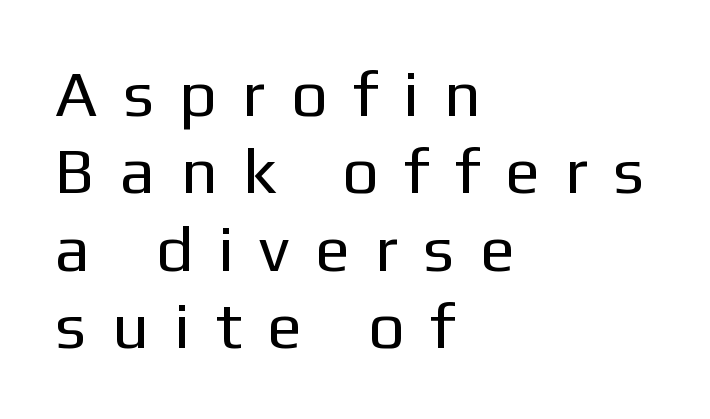
A light-to-regular cut is what we see here. Compared with typical body copy, the letter spacing here is much looser. Think of a printed novel: that variable character pitch is what you see here. Are there feet on the stems? There aren't — it's a sans. The compositor pushed each line to the left boundary. A roman cut, with each character standing at attention.
